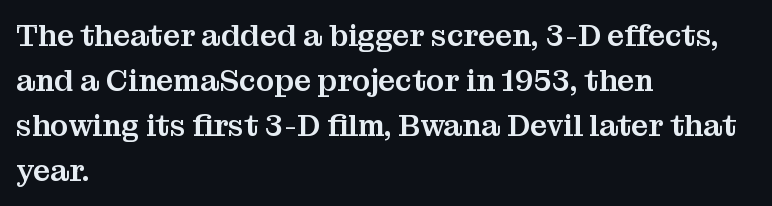
Compared with a centered layout, this one pins lines to the left instead. Look at the tracking — it's just the regular setting, nothing added. Plain, unruled lines of type. The font's upright variant was chosen for this text.
